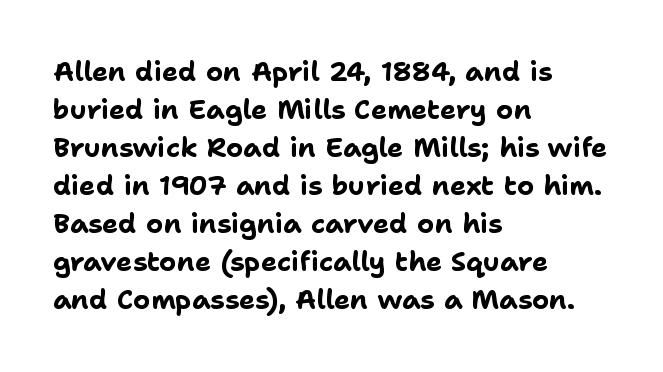
Q: Is the text bold? A: Yes.
Q: Is the text italic (slanted)? A: No, it is upright.
Q: Is the text underlined? A: No.
Q: How is the paragraph aligned? A: Left-aligned.
Q: Is the spacing between letters normal or unusually wide? A: Normal.
Q: Is the spacing between lines tight, normal or loose? A: Normal.
